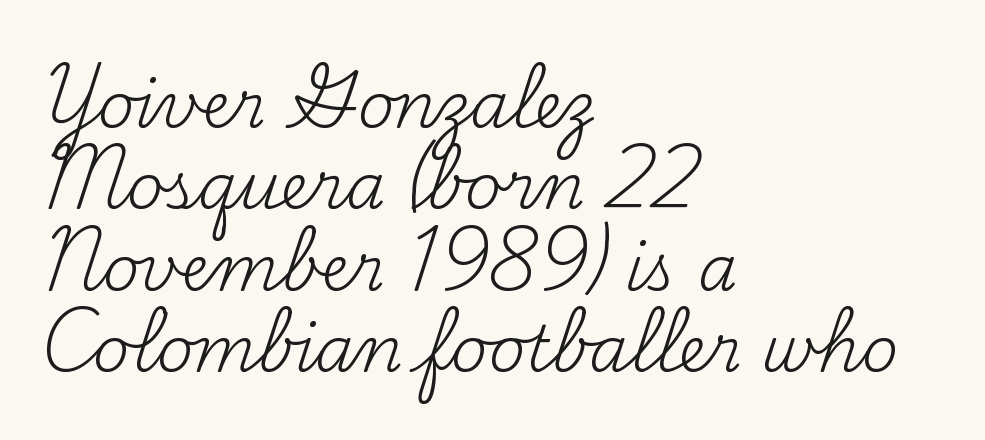
{"serif": "yes", "bold": "no", "weight": "regular", "width": "normal", "stroke_contrast": "medium", "x_height": "small", "monospaced": "no", "underline": "no", "align": "left", "line_spacing": "normal", "line_spacing_ratio": 1.29, "letter_spacing": "normal", "letter_spacing_em": 0.0, "glyph_px": 63}
